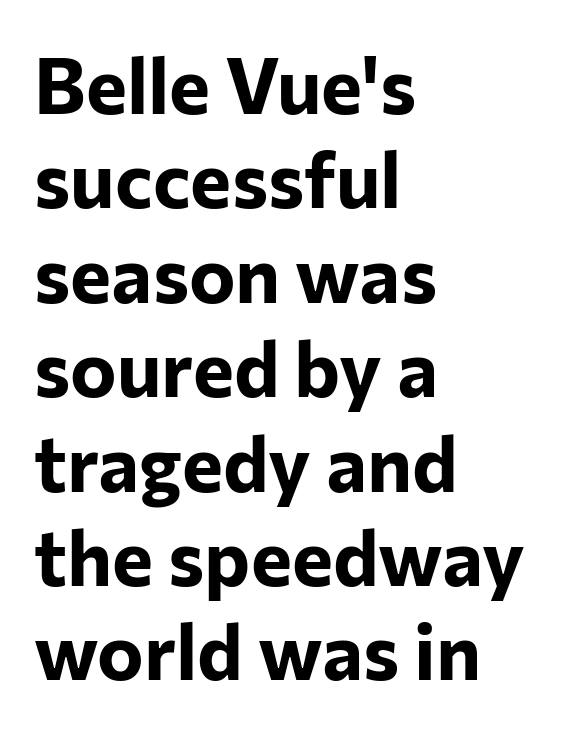
{"serif": "no", "italic": "no", "bold": "yes", "weight": "bold", "width": "normal", "stroke_contrast": "low", "x_height": "medium", "monospaced": "no", "underline": "no", "align": "left", "line_spacing_ratio": 1.21, "letter_spacing": "normal", "letter_spacing_em": 0.0, "glyph_px": 78}
